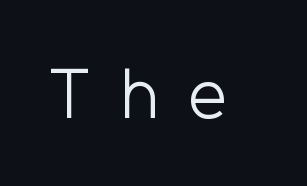
Caption: expanded tracking, letters set apart. Any mark beneath the type? The region is blank. Character widths vary here, with narrow letters taking less room than wide ones. Is this a sans? Yes — the strokes have no serifs.
